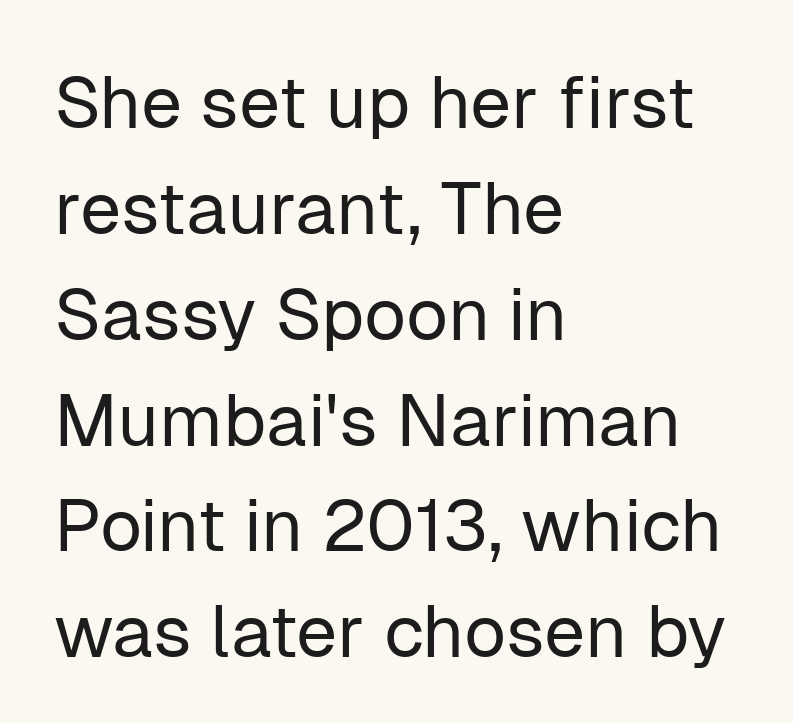
Q: Is the text bold? A: No.
Q: Is the text italic (slanted)? A: No, it is upright.
Q: Is the typeface a serif or a sans-serif typeface? A: Sans-serif.
Q: Is the text underlined? A: No.
Q: How is the paragraph aligned? A: Left-aligned.
Q: Is the spacing between letters normal or unusually wide? A: Normal.
Q: Is the spacing between lines tight, normal or loose? A: Normal.
Q: Width (condensed, normal, or wide)? A: Normal.
Q: Stroke contrast? A: Low.
Q: x-height? A: Medium.
Q: Monospaced? A: No.
